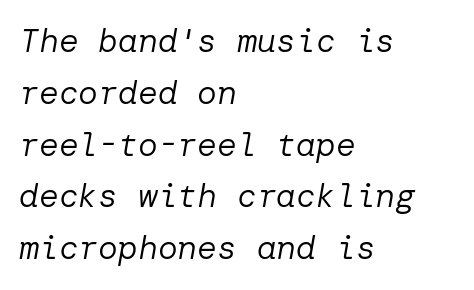
The lines sit at an ordinary, default distance from one another. Vertical stems look standard width or narrower in stroke. Nobody touched the tracking dial on this one. Bare-footed words on every line.
